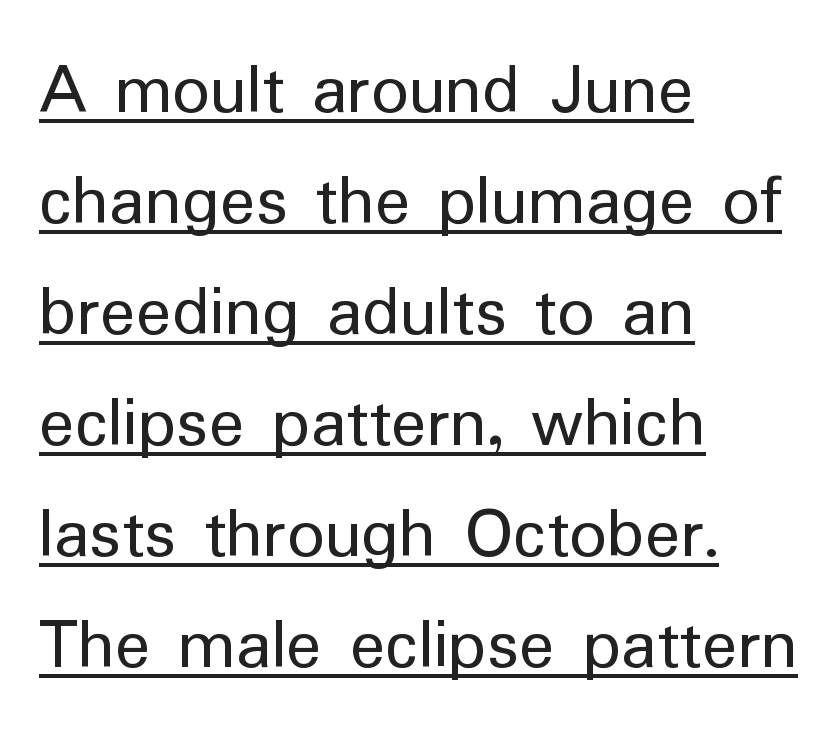
Does the leading feel generous? No, just average. Compared with a centered layout, this one pins lines to the left instead. Spacing verdict: proportional, widths tailored to each character. The type family on display is of the sans-serif kind. The lettering holds an erect, upright posture throughout. Has an underline been added? It has.
